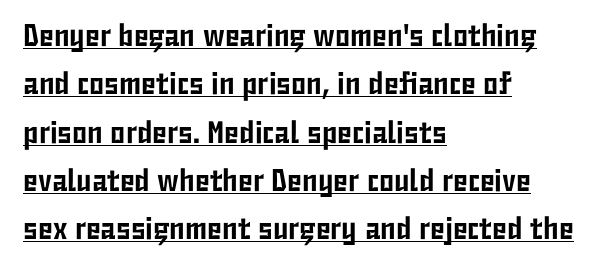
Underlined type. The passage shown stacks its lines at a standard gap. These lines stack with their left ends in a neat column. Each letter's strokes conclude bluntly, with no projecting serifs.
